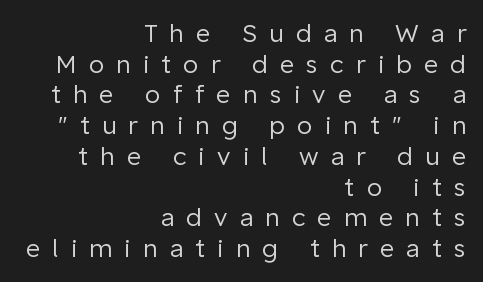
{"italic": "no", "bold": "no", "underline": "no", "align": "right", "line_spacing_ratio": 1.23, "letter_spacing": "wide", "letter_spacing_em": 0.49, "glyph_px": 25}
